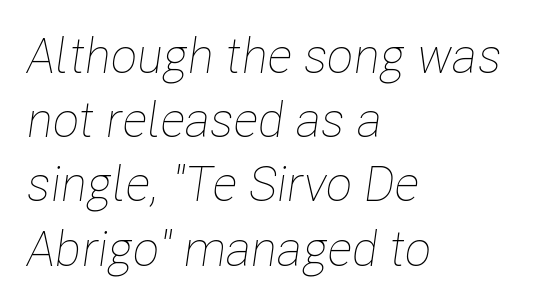
{"italic": "yes", "lean": "right", "slant_degrees": 8, "bold": "no", "weight": "thin", "width": "condensed", "stroke_contrast": "low", "x_height": "medium", "monospaced": "no", "underline": "no", "align": "left", "line_spacing": "normal", "line_spacing_ratio": 1.31, "letter_spacing": "normal", "letter_spacing_em": 0.0, "glyph_px": 49}
